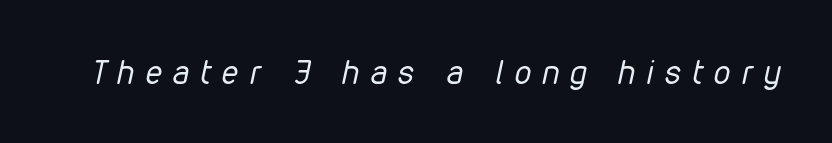
{"italic": "yes", "lean": "right", "slant_degrees": 12, "bold": "no", "weight": "regular", "width": "condensed", "stroke_contrast": "low", "x_height": "medium", "monospaced": "no", "underline": "no", "letter_spacing": "wide", "letter_spacing_em": 0.34, "glyph_px": 33}
